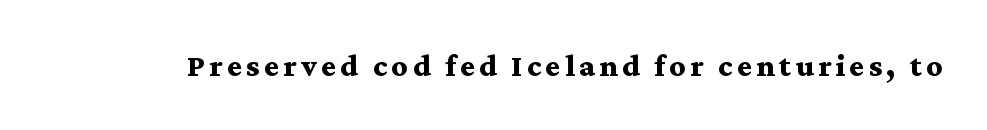
Q: Is the text bold? A: Yes.
Q: Is the text italic (slanted)? A: No, it is upright.
Q: Is the typeface a serif or a sans-serif typeface? A: Serif.
Q: Is the text underlined? A: No.
Q: Width (condensed, normal, or wide)? A: Wide.
Q: Stroke contrast? A: Medium.
Q: x-height? A: Medium.
Q: Monospaced? A: No.
